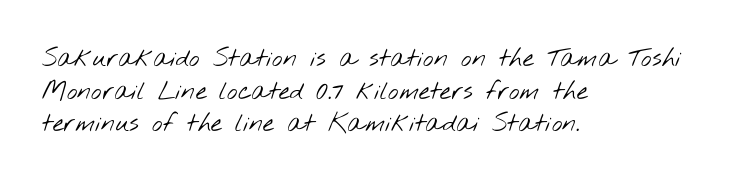
Glyph-to-glyph distance matches everyday printed text. Stroke mass is kept to a normal reading level or below. Does the leading feel generous? No, just average. Descender tails drop into unmarked territory. Casual observation: everything's shoved over to the left.
